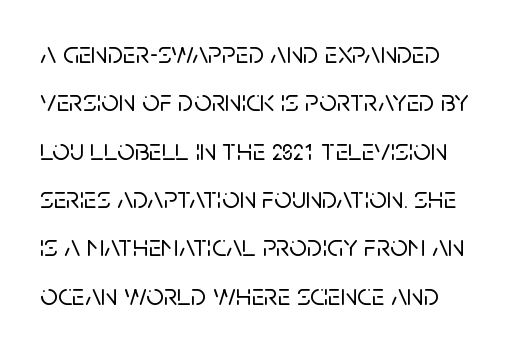
Q: Is the text italic (slanted)? A: No, it is upright.
Q: Is the typeface a serif or a sans-serif typeface? A: Sans-serif.
Q: Is the text underlined? A: No.
Q: Is the spacing between letters normal or unusually wide? A: Normal.
Q: Is the spacing between lines tight, normal or loose? A: Normal.
Q: Width (condensed, normal, or wide)? A: Normal.
Q: Stroke contrast? A: Low.
Q: x-height? A: Large.
Q: Monospaced? A: No.
